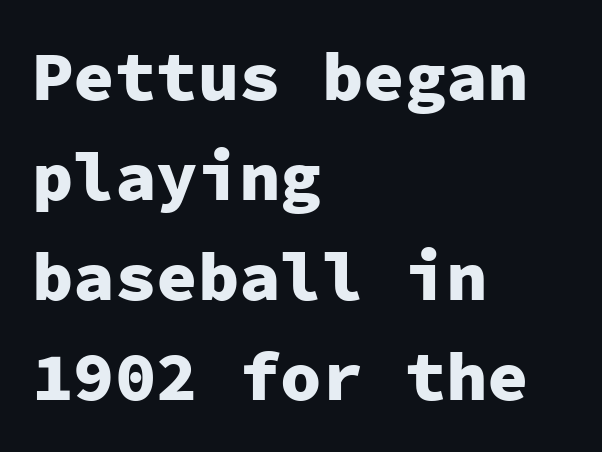
The image shows 69 px heavy sans-serif type, upright, monospaced; set left-aligned, normal line spacing (1.45x), normal letter spacing, not underlined; low stroke contrast and a medium x-height.
